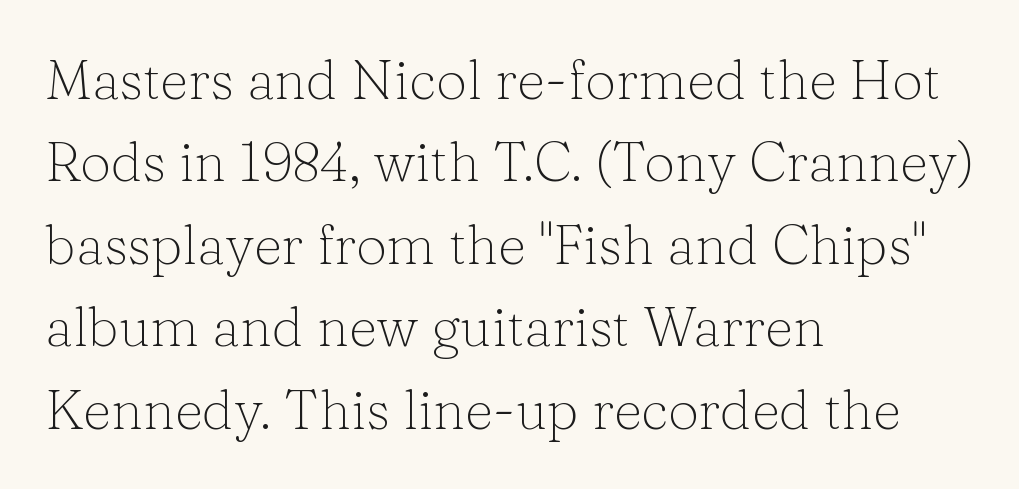
Letter spacing: default. Descenders hang freely into open space. Short and long lines alike share a common starting point at left. A roman cut, with each character standing at attention. Character widths vary here, with narrow letters taking less room than wide ones.
